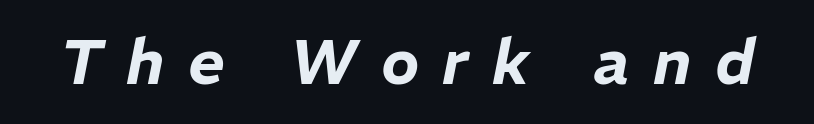
If you drew a line through each stem, it would be angled. A typesetter would call this proportional, since set widths differ per character. The gap between lines stays unmarked. The face used here is rendered with a markedly widened letterfit.
